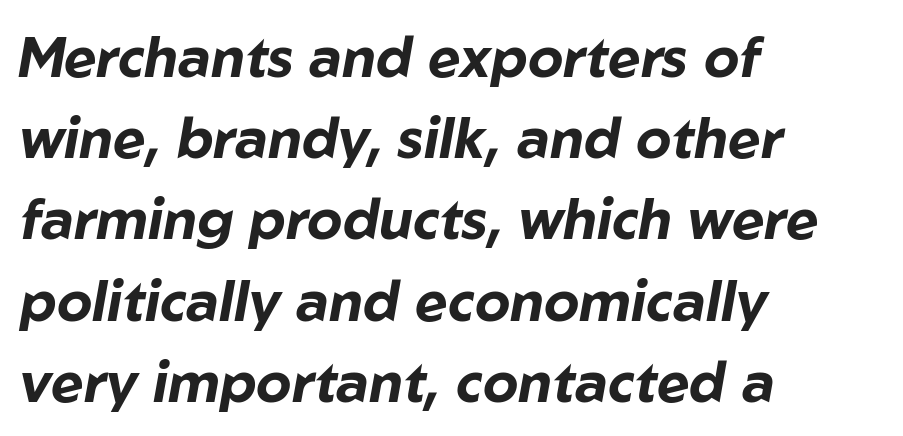
Q: Is the text bold? A: Yes.
Q: Is the text italic (slanted)? A: Yes, it leans right by about 10 degrees.
Q: Is the text underlined? A: No.
Q: How is the paragraph aligned? A: Left-aligned.
Q: Is the spacing between letters normal or unusually wide? A: Normal.
Q: Is the spacing between lines tight, normal or loose? A: Normal.
Q: Width (condensed, normal, or wide)? A: Normal.
Q: Stroke contrast? A: Low.
Q: x-height? A: Medium.
Q: Monospaced? A: No.
